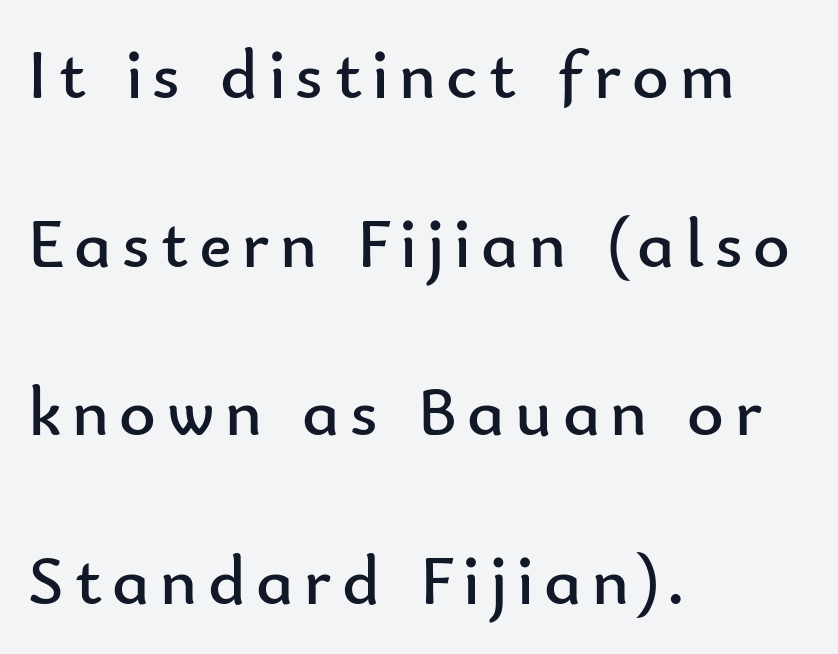
Ordinary non-slanted type is in use. The letters advance in unequal steps, a hallmark of proportional type. Check where the strokes stop: nothing finishes them off — pure sans. Weight: regular or lighter. Nobody drew a line under any word here. Vertical spacing — loose.
